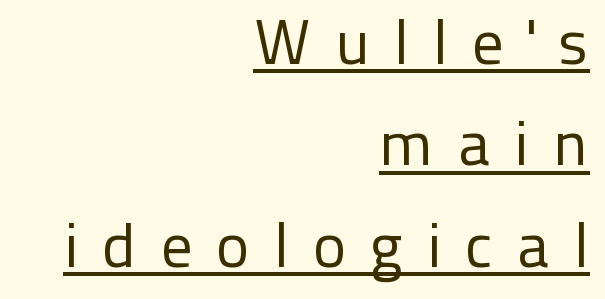
Q: Is the text bold? A: No.
Q: Is the text italic (slanted)? A: No, it is upright.
Q: Is the typeface a serif or a sans-serif typeface? A: Sans-serif.
Q: Is the text underlined? A: Yes.
Q: How is the paragraph aligned? A: Right-aligned.
Q: Is the spacing between letters normal or unusually wide? A: Unusually wide.
Q: Is the spacing between lines tight, normal or loose? A: Normal.
Q: Width (condensed, normal, or wide)? A: Normal.
Q: Stroke contrast? A: Low.
Q: x-height? A: Medium.
Q: Monospaced? A: No.
